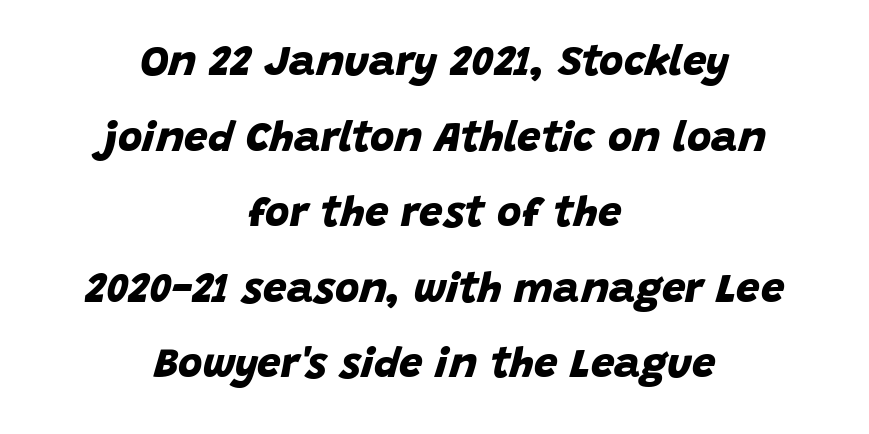
{"serif": "no", "bold": "yes", "weight": "bold", "width": "normal", "stroke_contrast": "low", "x_height": "large", "monospaced": "no", "underline": "no", "align": "center", "line_spacing_ratio": 1.8, "letter_spacing": "normal", "letter_spacing_em": 0.0, "glyph_px": 42}
